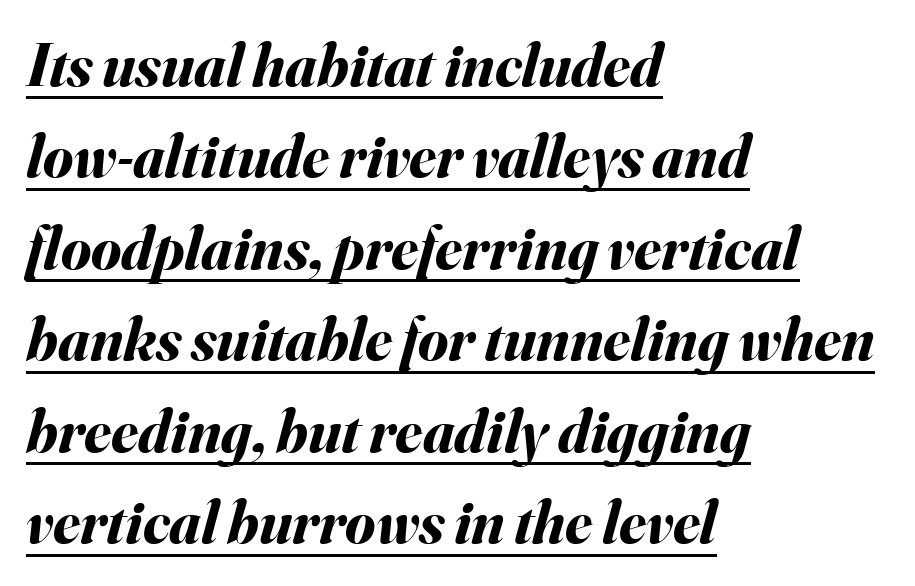
Like a heading marked for emphasis, these lines bear an underscore. You can tell it's italic because the verticals aren't actually vertical. The typesetting leans heavy: a genuine bold. Leading matches the norm, producing a regular column. Visually the block forms a straight wall on the left and a jagged coastline on the right. Tracking here is standard; glyphs follow each other at the usual distance.
